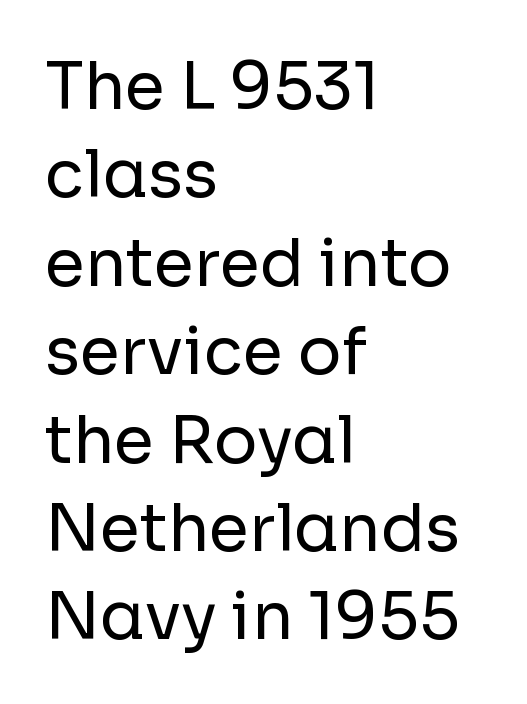
This sample uses an upright cut, with every glyph sitting square on the baseline. How are the letters spaced? Ordinarily, with no added tracking. The rows are spaced the way most documents space them. Layout note: lines flush left. The letters advance in unequal steps, a hallmark of proportional type. I'd call this a sans setting — the letters go barefoot.
